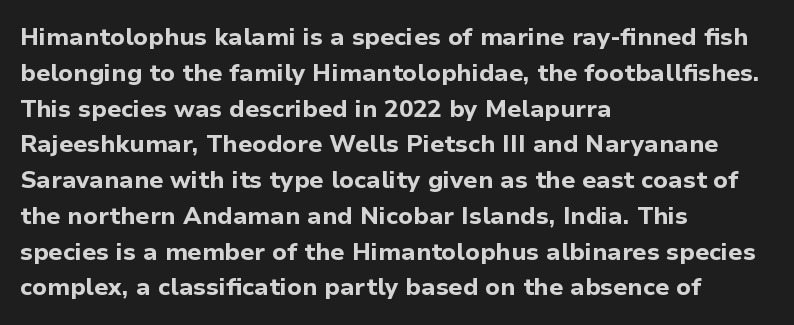
Italic: no, the glyphs are upright roman. Reading down the column, the eye jumps a familiar distance to each next line. Each row of text sits above clean, open space. Chunky letters — that's bold for sure.
